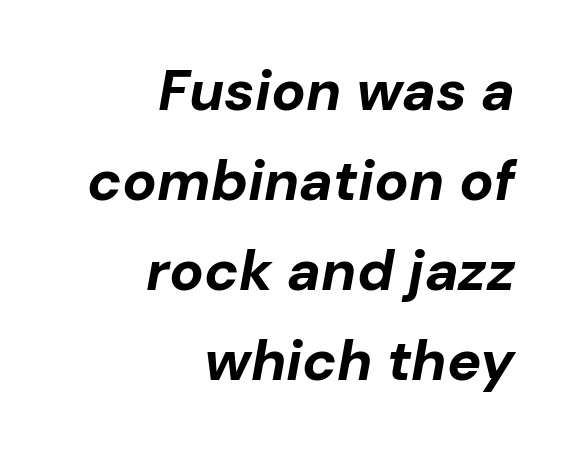
{"italic": "yes", "lean": "right", "slant_degrees": 10, "bold": "yes", "weight": "bold", "width": "normal", "stroke_contrast": "low", "x_height": "medium", "monospaced": "no", "underline": "no", "align": "right", "line_spacing": "normal", "line_spacing_ratio": 1.58, "letter_spacing": "normal", "letter_spacing_em": 0.0, "glyph_px": 57}
